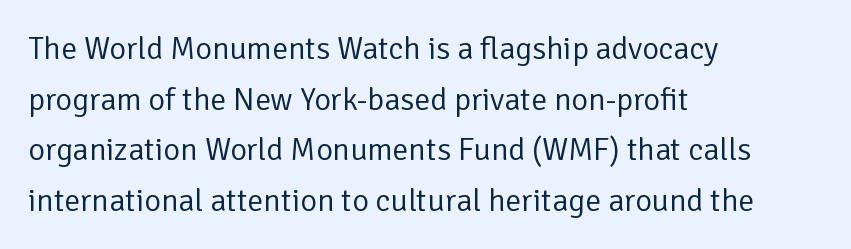
This sample has the flowing, uneven cadence of proportional lettering. Compared with typical paragraphs, the rows here are spaced about the same. A typesetter would call this zero additional tracking. No extra ink here — the face is not bold.
